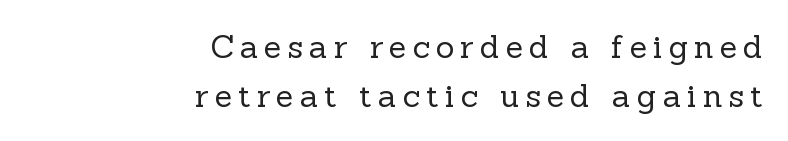
The image shows 32 px regular-weight serif type, upright; set right-aligned, normal line spacing (1.53x), not underlined; a medium x-height.
